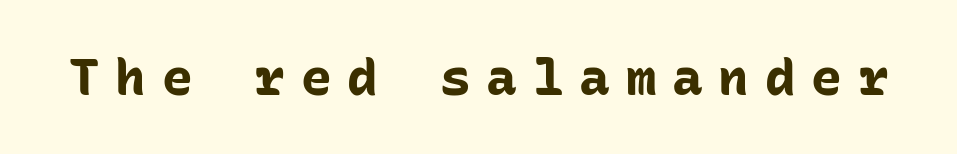
The image shows 51 px bold sans-serif type, upright, monospaced; set unusually wide letter spacing (+0.31 em), not underlined; low stroke contrast and a medium x-height.
